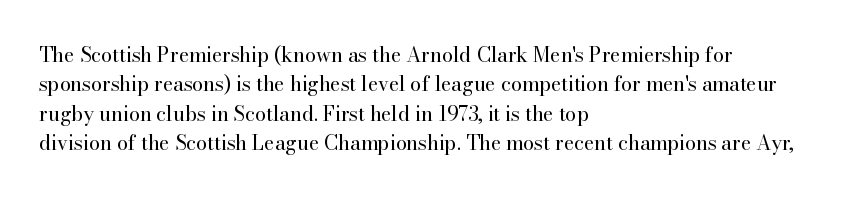
{"italic": "no", "bold": "no", "underline": "no", "align": "left", "line_spacing": "normal", "line_spacing_ratio": 1.47, "letter_spacing": "normal", "letter_spacing_em": 0.0, "glyph_px": 20}
